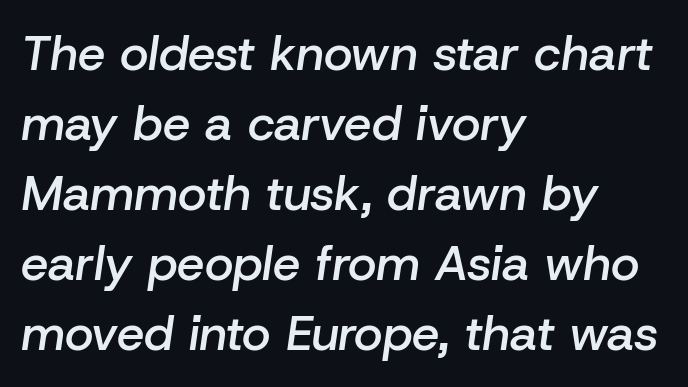
Q: Is the text bold? A: Semi-bold.
Q: Is the text italic (slanted)? A: Yes, it leans right by about 8 degrees.
Q: Is the text underlined? A: No.
Q: How is the paragraph aligned? A: Left-aligned.
Q: Is the spacing between letters normal or unusually wide? A: Normal.
Q: Is the spacing between lines tight, normal or loose? A: Normal.
Q: Width (condensed, normal, or wide)? A: Normal.
Q: Stroke contrast? A: Low.
Q: x-height? A: Medium.
Q: Monospaced? A: No.
